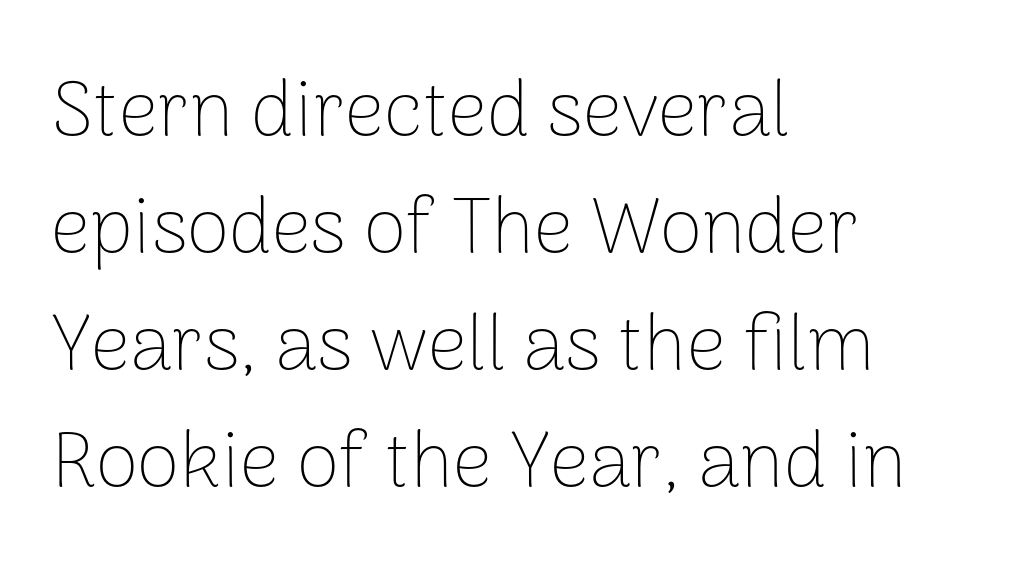
{"serif": "no", "italic": "no", "bold": "no", "weight": "thin", "width": "normal", "stroke_contrast": "low", "x_height": "medium", "monospaced": "no", "underline": "no", "align": "left", "line_spacing": "normal", "line_spacing_ratio": 1.5, "letter_spacing": "normal", "letter_spacing_em": 0.0, "glyph_px": 78}
